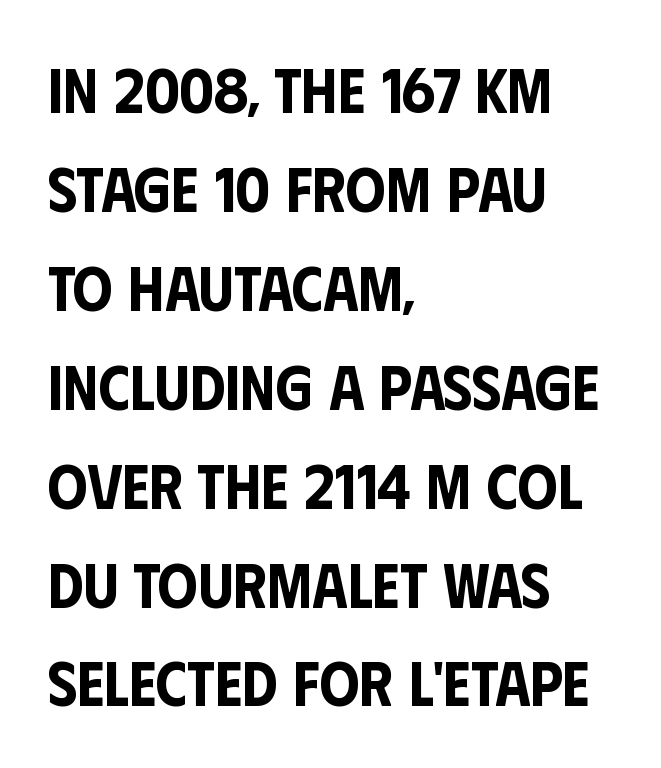
Q: Is the text italic (slanted)? A: No, it is upright.
Q: Is the typeface a serif or a sans-serif typeface? A: Sans-serif.
Q: Is the text underlined? A: No.
Q: How is the paragraph aligned? A: Left-aligned.
Q: Is the spacing between letters normal or unusually wide? A: Normal.
Q: Is the spacing between lines tight, normal or loose? A: Normal.
Q: Width (condensed, normal, or wide)? A: Condensed.
Q: Stroke contrast? A: Low.
Q: x-height? A: Large.
Q: Monospaced? A: No.
